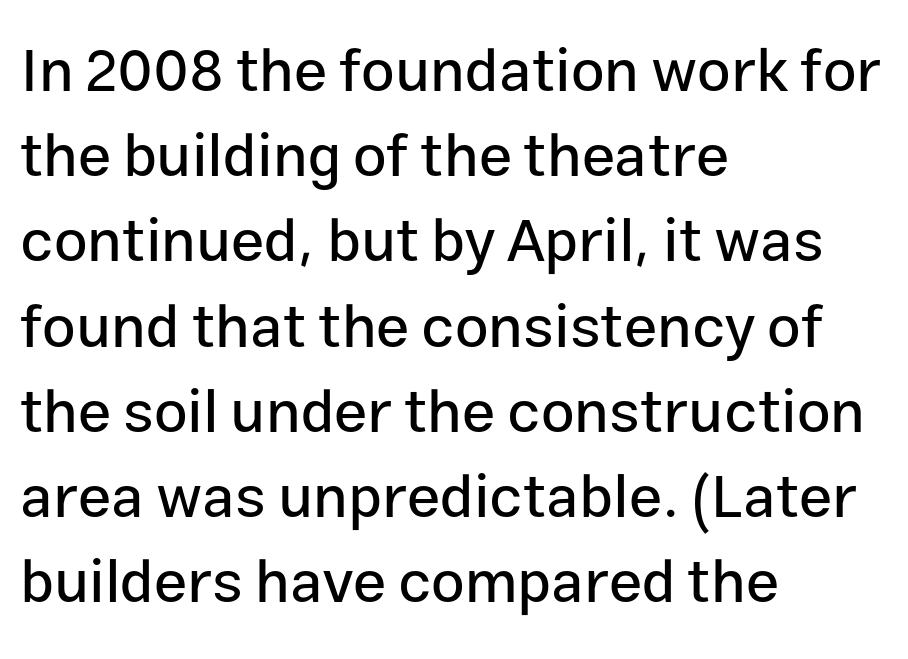
The image shows 60 px sans-serif type, upright; set left-aligned, normal line spacing (1.42x), normal letter spacing, not underlined; low stroke contrast and a medium x-height.
